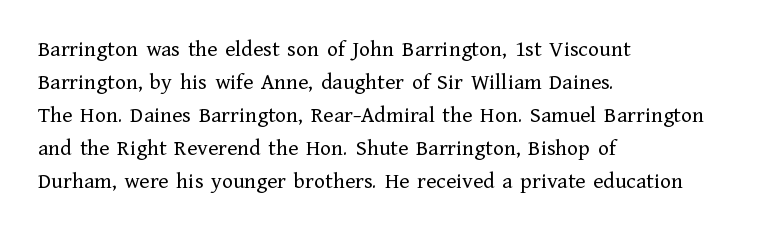
The image shows 23 px text type, upright; set left-aligned, normal line spacing (1.43x), normal letter spacing, not underlined.
